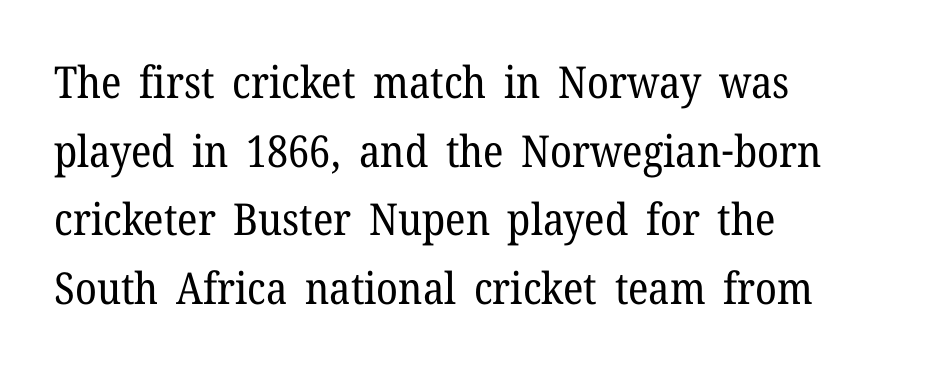
{"serif": "yes", "italic": "no", "bold": "no", "weight": "regular", "width": "normal", "stroke_contrast": "low", "x_height": "medium", "monospaced": "no", "underline": "no", "align": "left", "line_spacing": "normal", "line_spacing_ratio": 1.56, "letter_spacing": "normal", "letter_spacing_em": 0.0, "glyph_px": 44}
